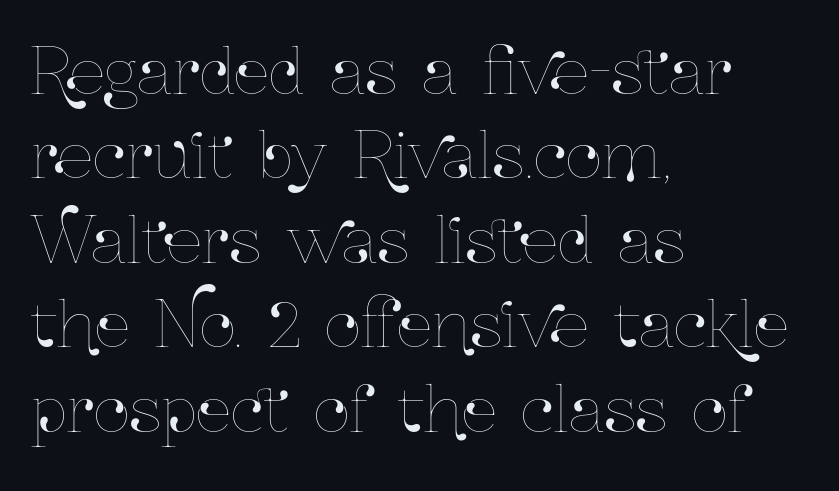
The image shows 63 px condensed type, upright; set left-aligned, normal line spacing (1.34x), normal letter spacing, not underlined; low stroke contrast and a medium x-height.
